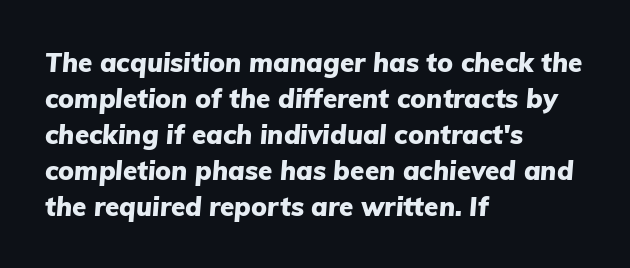
{"italic": "yes", "lean": "right", "slant_degrees": 5, "bold": "yes", "underline": "no", "align": "left", "line_spacing": "normal", "line_spacing_ratio": 1.38, "letter_spacing": "normal", "letter_spacing_em": 0.0, "glyph_px": 26}
